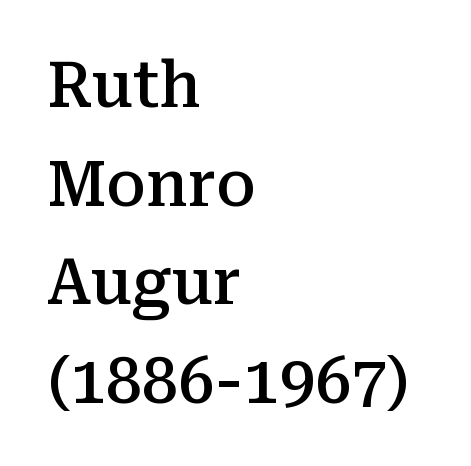
Between one letter and the next there's only the usual sliver of space. The lettering stays uniformly vertical, giving the passage a roman look. The leading is moderate, giving the passage an even texture. The letters carry serifs — small finishing strokes at the ends of their stems. The lines are quadded left. A bare baseline throughout the passage.
